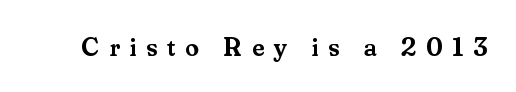
The image shows 27 px text type, upright; set unusually wide letter spacing (+0.37 em), not underlined.
